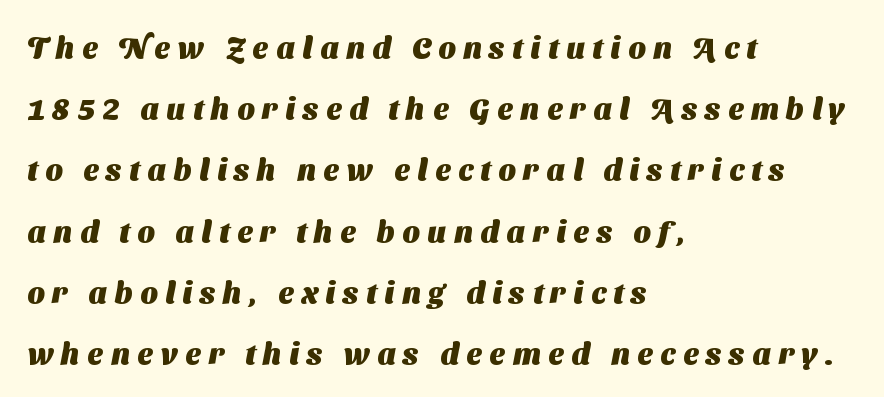
{"serif": "no", "bold": "yes", "weight": "heavy", "width": "normal", "stroke_contrast": "medium", "x_height": "medium", "monospaced": "no", "underline": "no", "align": "left", "line_spacing": "loose", "line_spacing_ratio": 2.04, "letter_spacing": "wide", "letter_spacing_em": 0.26, "glyph_px": 30}
